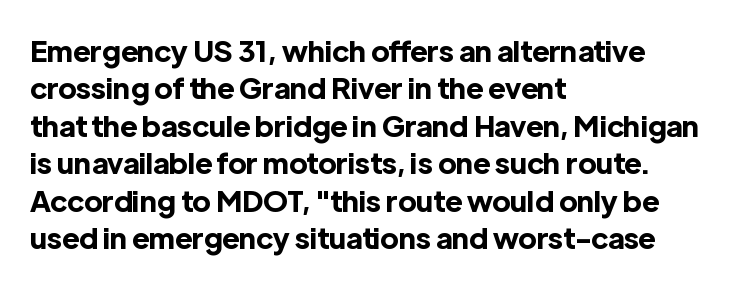
Just letters on the line, the space beneath them empty. In CSS terms this would be text-align: left. Stroke thickness is high; the sample reads as a true bold. Does extra space separate the letters? No, they use regular spacing.
